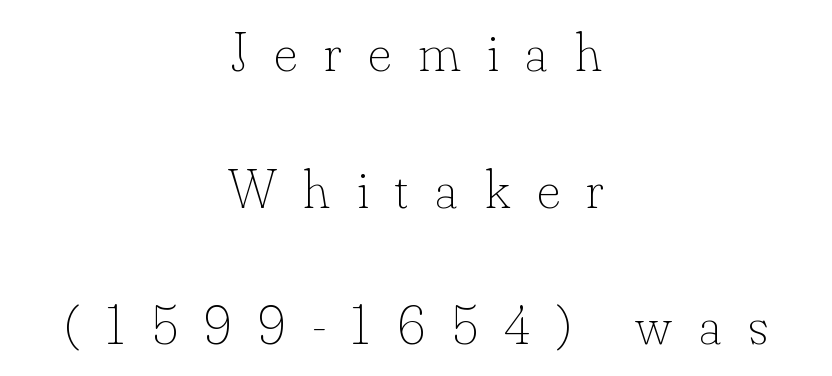
{"italic": "no", "bold": "no", "weight": "thin", "width": "normal", "stroke_contrast": "low", "x_height": "small", "monospaced": "no", "underline": "no", "align": "center", "line_spacing": "loose", "line_spacing_ratio": 2.44, "letter_spacing": "wide", "letter_spacing_em": 0.48, "glyph_px": 56}
